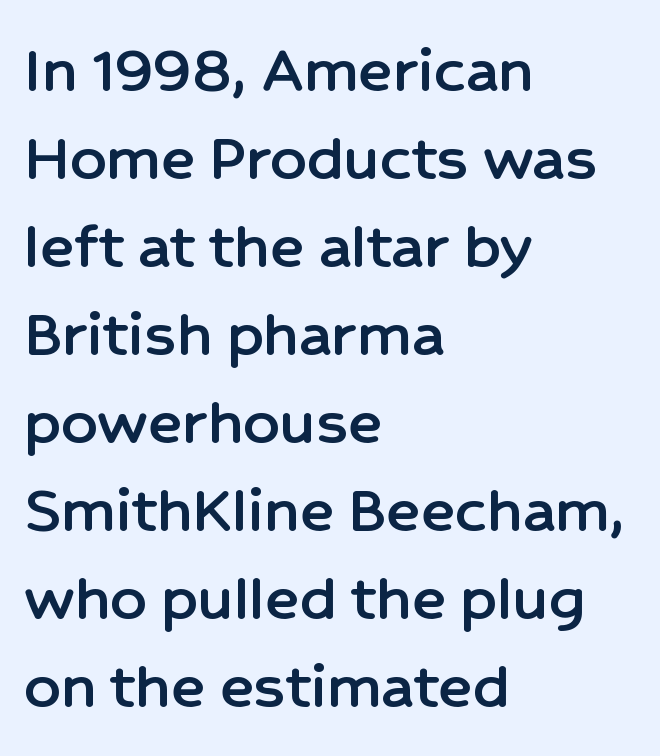
The letterforms sit shoulder to shoulder at normal distance. Posture: vertical. The passage is arranged the way most books set body copy — flush left. You could not count columns in this text — the font is proportionally spaced. Check under the words: just untouched page.
